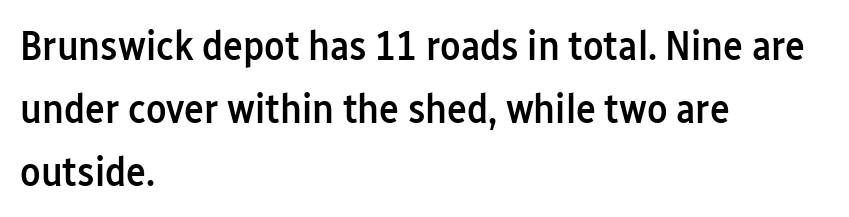
{"serif": "no", "italic": "no", "bold": "semi", "weight": "semibold", "width": "condensed", "stroke_contrast": "low", "x_height": "medium", "monospaced": "no", "underline": "no", "align": "left", "line_spacing": "normal", "line_spacing_ratio": 1.5, "letter_spacing": "normal", "letter_spacing_em": 0.0, "glyph_px": 42}
